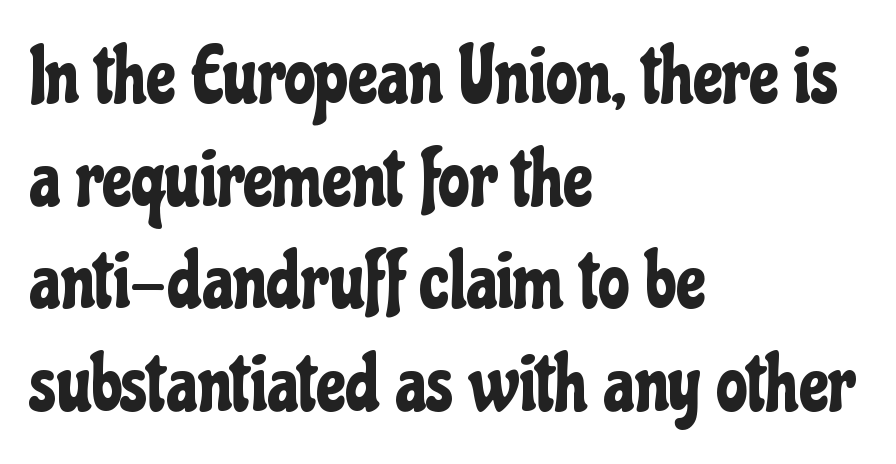
Q: Is the text italic (slanted)? A: No, it is upright.
Q: Is the typeface a serif or a sans-serif typeface? A: Sans-serif.
Q: Is the text underlined? A: No.
Q: How is the paragraph aligned? A: Left-aligned.
Q: Is the spacing between letters normal or unusually wide? A: Normal.
Q: Is the spacing between lines tight, normal or loose? A: Normal.
Q: Width (condensed, normal, or wide)? A: Condensed.
Q: Stroke contrast? A: Low.
Q: x-height? A: Medium.
Q: Monospaced? A: No.
